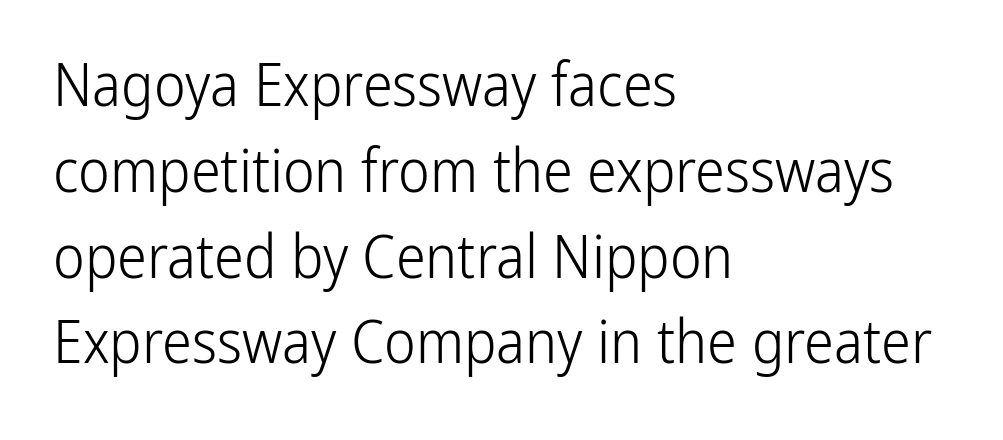
The image shows 60 px light, condensed sans-serif type, upright; set left-aligned, normal line spacing (1.43x), normal letter spacing, not underlined; low stroke contrast and a medium x-height.
